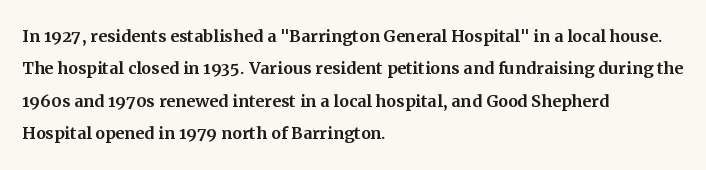
The image shows 22 px text type, upright; set left-aligned, normal line spacing (1.47x), normal letter spacing, not underlined.
